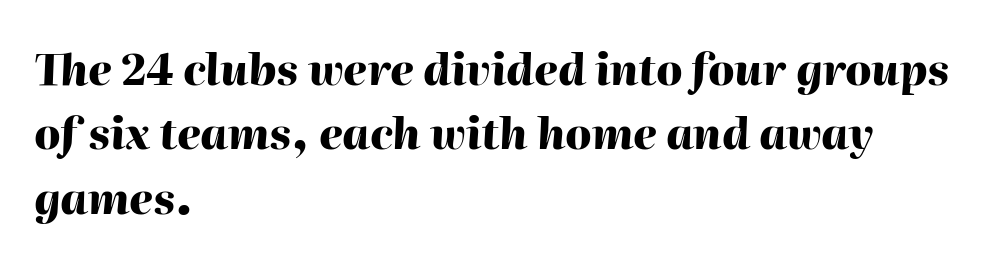
{"italic": "yes", "lean": "right", "slant_degrees": 2, "bold": "yes", "weight": "heavy", "width": "normal", "stroke_contrast": "high", "x_height": "medium", "monospaced": "no", "underline": "no", "align": "left", "line_spacing": "normal", "line_spacing_ratio": 1.5, "letter_spacing": "normal", "letter_spacing_em": 0.0, "glyph_px": 43}
